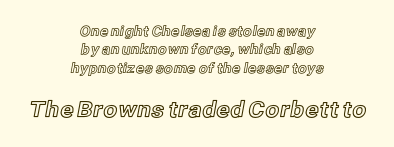
The image shows 22 px text type; set centered, normal line spacing (1.32x), normal letter spacing, not underlined; the second (bottom) block is 1.57x larger.
